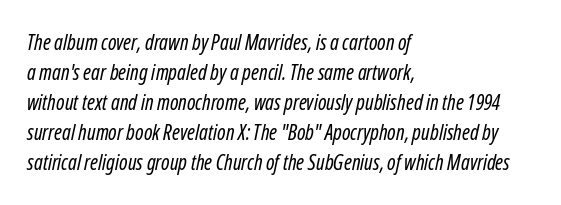
One glance says typical: line gaps are just what's usual. Each stroke keeps to a modest, everyday thickness or less. Layout note: lines flush left. The zone under the glyphs is completely vacant. This is oblique type, the kind used for emphasis or titles. These lines keep a tight, regular rhythm from letter to letter.
